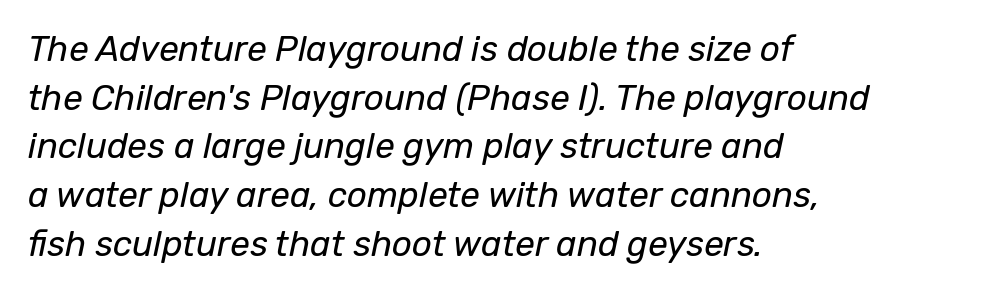
Q: Is the text bold? A: No.
Q: Is the text italic (slanted)? A: Yes, it leans right by about 12 degrees.
Q: Is the text underlined? A: No.
Q: How is the paragraph aligned? A: Left-aligned.
Q: Is the spacing between letters normal or unusually wide? A: Normal.
Q: Is the spacing between lines tight, normal or loose? A: Normal.
Q: Width (condensed, normal, or wide)? A: Normal.
Q: Stroke contrast? A: Low.
Q: x-height? A: Medium.
Q: Monospaced? A: No.
